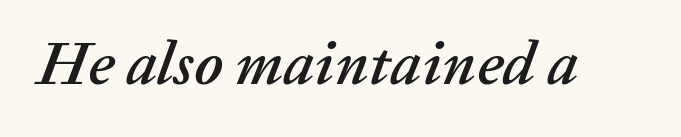
{"italic": "yes", "lean": "right", "slant_degrees": 20, "width": "normal", "stroke_contrast": "low", "x_height": "medium", "monospaced": "no", "underline": "no", "letter_spacing": "normal", "letter_spacing_em": 0.0, "glyph_px": 62}
